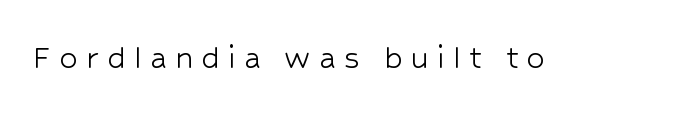
Q: Is the text bold? A: No.
Q: Is the text italic (slanted)? A: No, it is upright.
Q: Is the typeface a serif or a sans-serif typeface? A: Sans-serif.
Q: Is the text underlined? A: No.
Q: Is the spacing between letters normal or unusually wide? A: Unusually wide.
Q: Width (condensed, normal, or wide)? A: Normal.
Q: Stroke contrast? A: Low.
Q: x-height? A: Medium.
Q: Monospaced? A: No.
